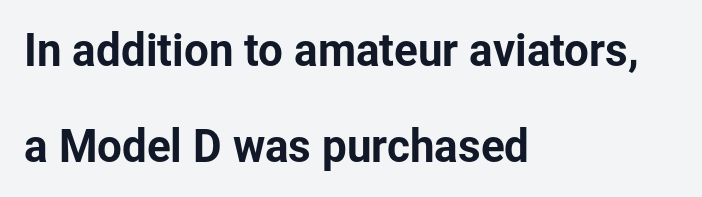
Q: Is the text italic (slanted)? A: No, it is upright.
Q: Is the typeface a serif or a sans-serif typeface? A: Sans-serif.
Q: Is the text underlined? A: No.
Q: How is the paragraph aligned? A: Left-aligned.
Q: Is the spacing between letters normal or unusually wide? A: Normal.
Q: Is the spacing between lines tight, normal or loose? A: Loose.
Q: Width (condensed, normal, or wide)? A: Normal.
Q: Stroke contrast? A: Low.
Q: x-height? A: Medium.
Q: Monospaced? A: No.
